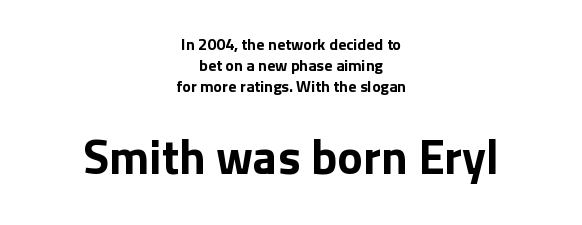
The image shows 48 px bold sans-serif type, upright; set centered, normal line spacing (1.31x), normal letter spacing, not underlined; the second (bottom) block is 3.0x larger; low stroke contrast and a medium x-height.
